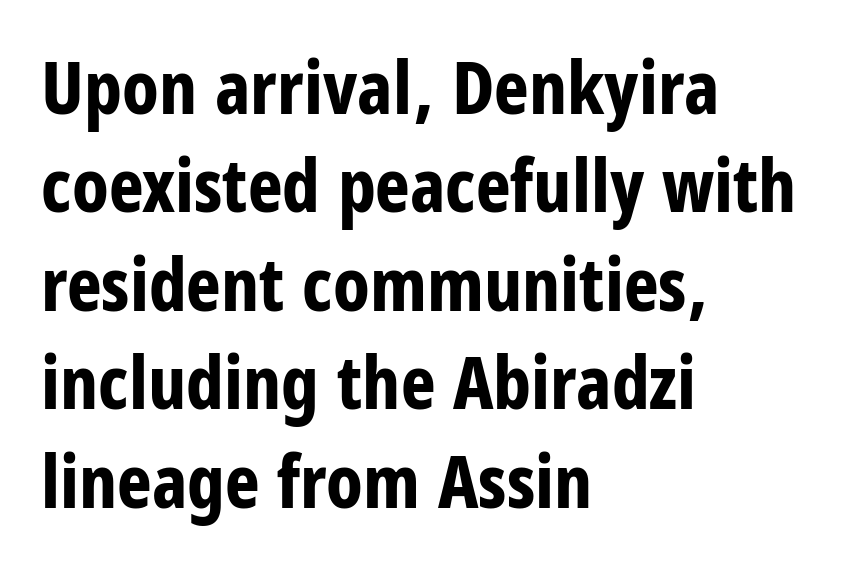
The designer left line spacing at the default. How are the letters spaced? Ordinarily, with no added tracking. Each glyph is drawn with heavy, bold strokes. The baseline area is clear. Posture: straight, roman, zero tilt.
